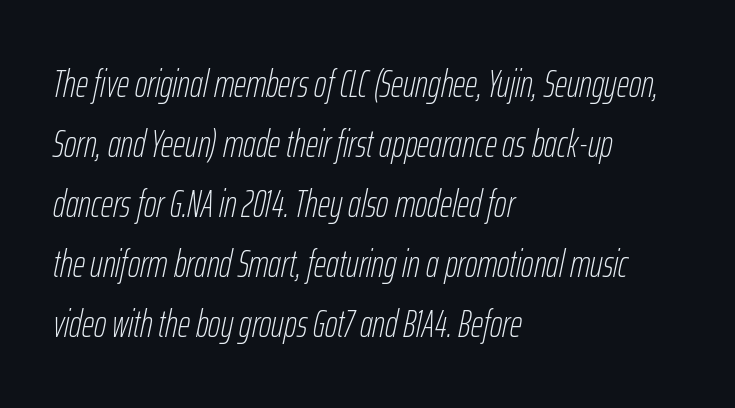
Q: Is the text bold? A: No.
Q: Is the text italic (slanted)? A: Yes, it leans right by about 12 degrees.
Q: Is the text underlined? A: No.
Q: How is the paragraph aligned? A: Left-aligned.
Q: Is the spacing between letters normal or unusually wide? A: Normal.
Q: Is the spacing between lines tight, normal or loose? A: Normal.
Q: Width (condensed, normal, or wide)? A: Condensed.
Q: Stroke contrast? A: Low.
Q: x-height? A: Medium.
Q: Monospaced? A: No.
